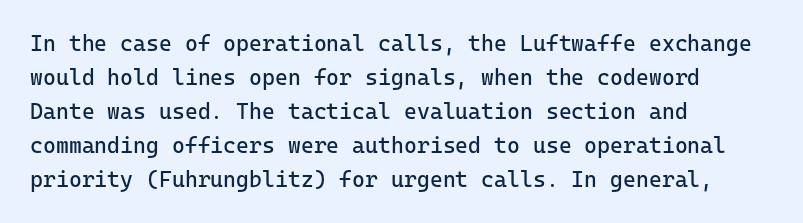
{"italic": "no", "bold": "no", "underline": "no", "align": "left", "line_spacing": "normal", "line_spacing_ratio": 1.54, "letter_spacing": "normal", "letter_spacing_em": 0.0, "glyph_px": 22}
